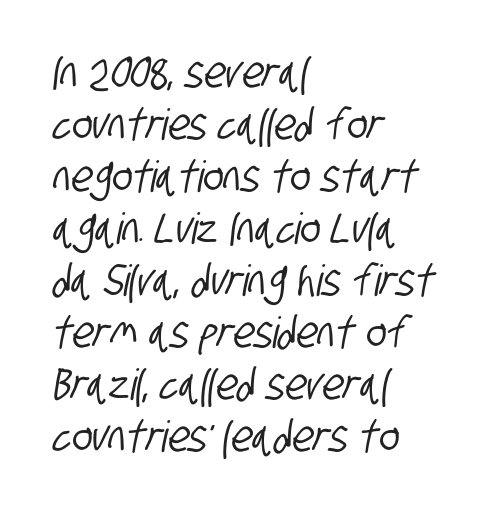
The image shows 43 px condensed sans-serif type; set left-aligned, line spacing 1.21x, normal letter spacing, not underlined; low stroke contrast and a large x-height.
